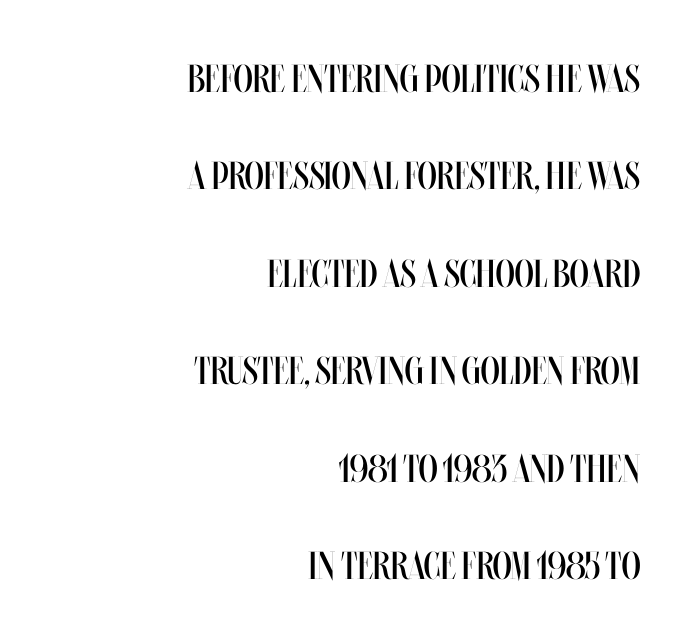
Q: Is the text bold? A: No.
Q: Is the text italic (slanted)? A: No, it is upright.
Q: Is the text underlined? A: No.
Q: How is the paragraph aligned? A: Right-aligned.
Q: Is the spacing between letters normal or unusually wide? A: Normal.
Q: Is the spacing between lines tight, normal or loose? A: Loose.
Q: Width (condensed, normal, or wide)? A: Condensed.
Q: Stroke contrast? A: Medium.
Q: x-height? A: Large.
Q: Monospaced? A: No.
